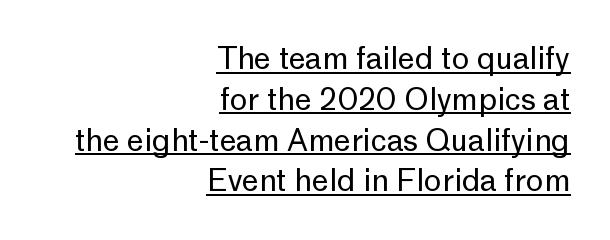
The image shows 30 px regular-weight sans-serif type, upright; set right-aligned, normal line spacing (1.36x), normal letter spacing, underlined; low stroke contrast and a medium x-height.
